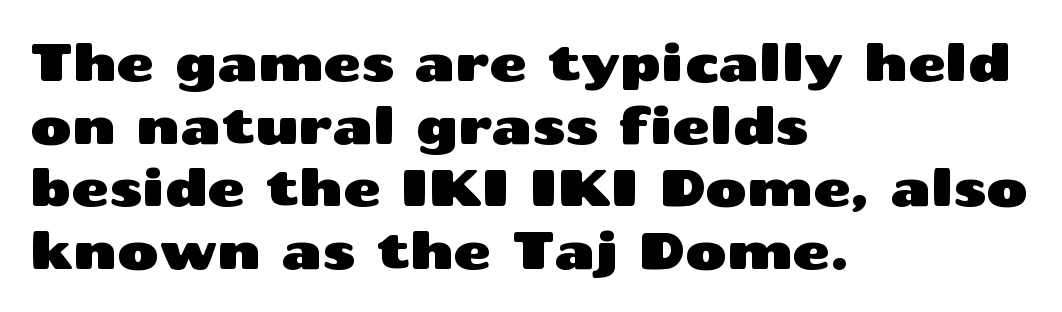
The image shows 51 px wide sans-serif type, upright; set left-aligned, line spacing 1.23x, normal letter spacing, not underlined; medium stroke contrast and a medium x-height.
